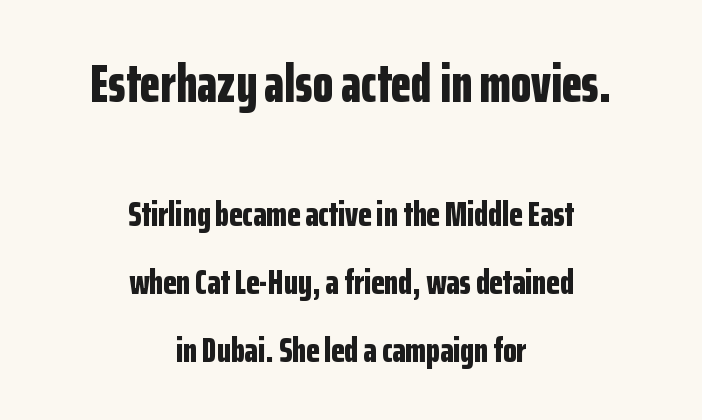
Caption: multi-line text, centered on the measure. These words are printed bold, with thick strokes throughout. You could fit nearly another row in the gap between these rows. Italic: no, the glyphs are upright roman. Think of a printed novel: that variable character pitch is what you see here.
